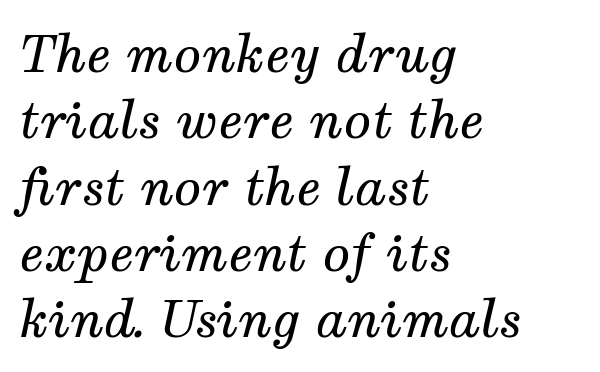
{"serif": "yes", "italic": "yes", "lean": "right", "slant_degrees": 12, "bold": "no", "weight": "regular", "width": "normal", "stroke_contrast": "medium", "x_height": "medium", "monospaced": "no", "underline": "no", "align": "left", "line_spacing": "normal", "line_spacing_ratio": 1.3, "letter_spacing": "normal", "letter_spacing_em": 0.0, "glyph_px": 51}
